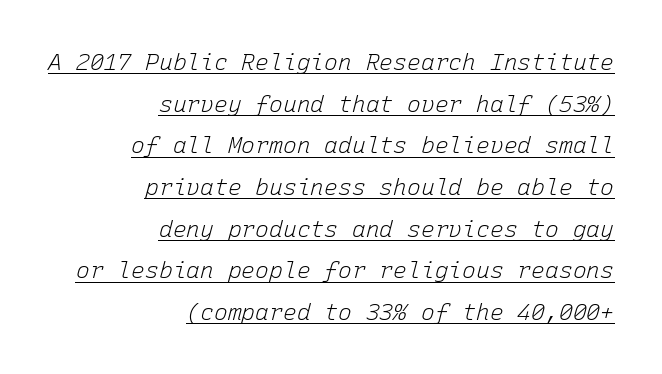
The image shows 23 px text type, italic (leaning right); set right-aligned, line spacing 1.81x, normal letter spacing, underlined.
